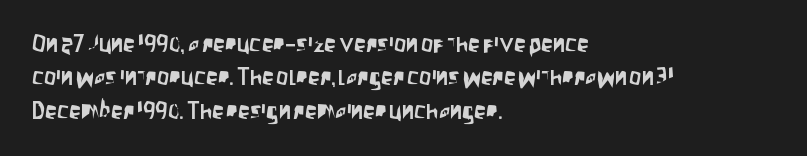
{"italic": "no", "underline": "no", "align": "left", "line_spacing": "normal", "line_spacing_ratio": 1.39, "letter_spacing": "normal", "letter_spacing_em": 0.0, "glyph_px": 24}
